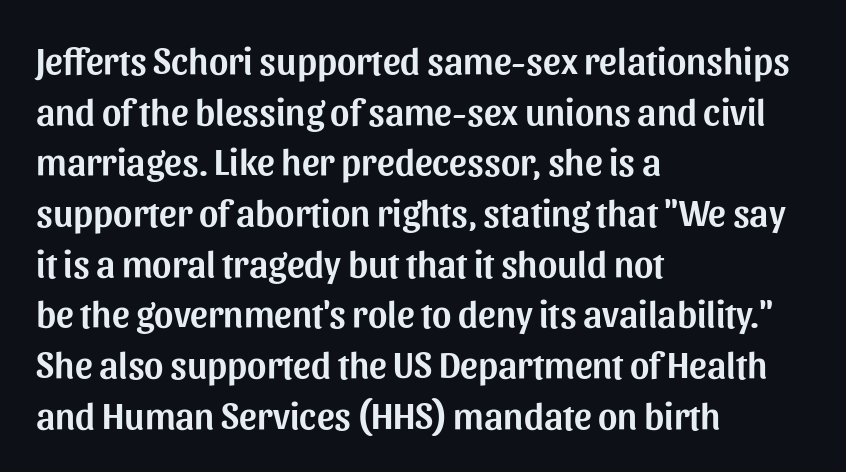
The image shows 37 px sans-serif type, upright; set left-aligned, normal line spacing (1.37x), normal letter spacing, not underlined; medium stroke contrast and a medium x-height.
